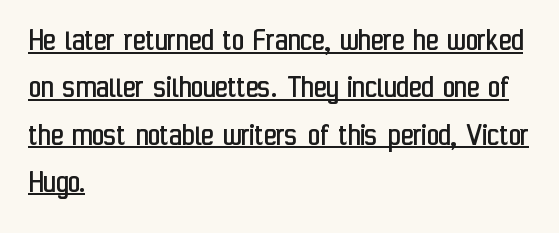
You can tell it's not italic because the verticals are truly vertical. Layout note: lines flush left. Honestly, the underline is the first thing you notice here. Vertical spacing — default. Note the varied advance widths — an 'i' is clearly narrower than an 'm'. Unbolded letterforms with no extra heft.
